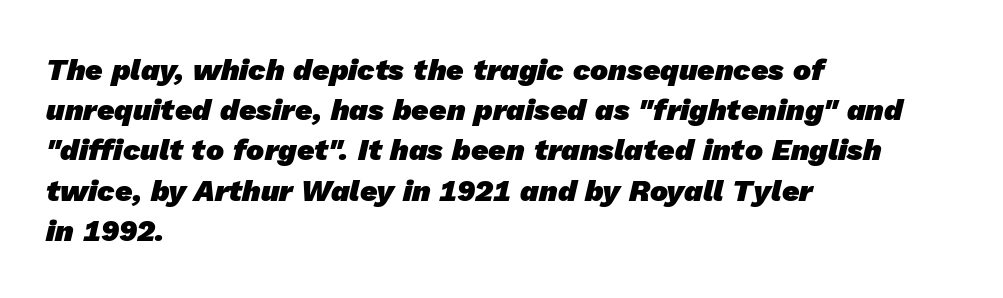
{"serif": "no", "bold": "yes", "weight": "heavy", "width": "normal", "stroke_contrast": "low", "x_height": "medium", "monospaced": "no", "underline": "no", "align": "left", "line_spacing": "normal", "line_spacing_ratio": 1.34, "letter_spacing": "normal", "letter_spacing_em": 0.0, "glyph_px": 30}
